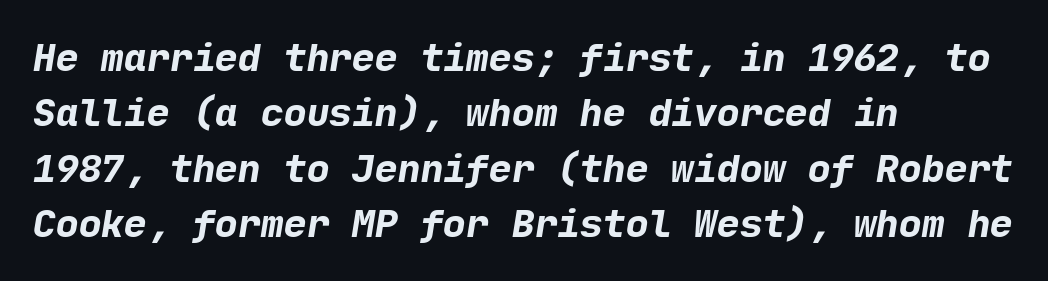
The image shows 38 px bold sans-serif type; set left-aligned, normal line spacing (1.46x), normal letter spacing, not underlined; low stroke contrast and a medium x-height.
